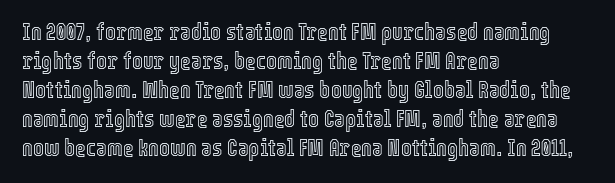
Q: Is the text italic (slanted)? A: No, it is upright.
Q: Is the text underlined? A: No.
Q: How is the paragraph aligned? A: Left-aligned.
Q: Is the spacing between letters normal or unusually wide? A: Normal.
Q: Is the spacing between lines tight, normal or loose? A: Normal.
